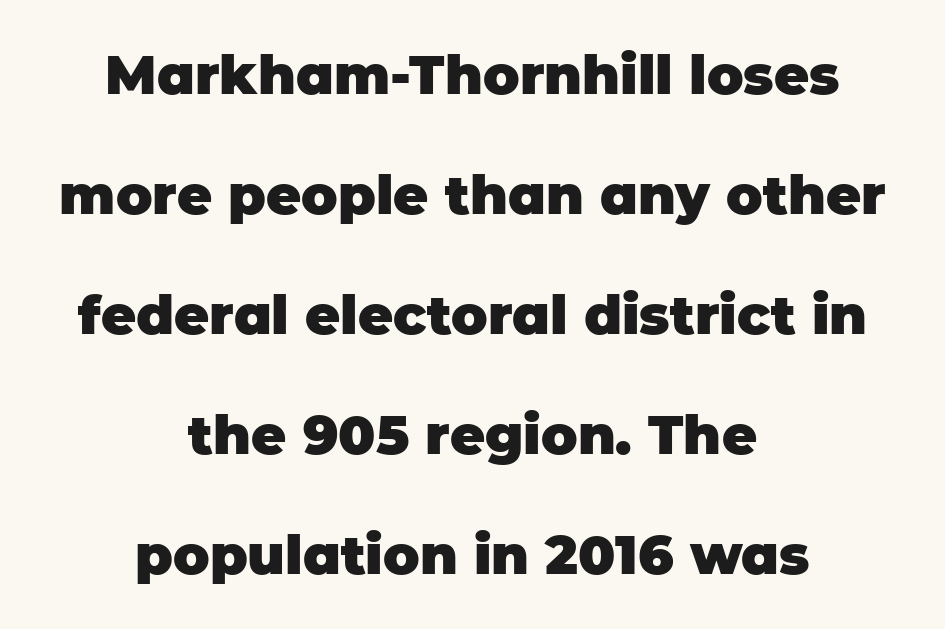
Q: Is the text bold? A: Yes.
Q: Is the text italic (slanted)? A: No, it is upright.
Q: Is the typeface a serif or a sans-serif typeface? A: Sans-serif.
Q: Is the text underlined? A: No.
Q: How is the paragraph aligned? A: Centered.
Q: Is the spacing between letters normal or unusually wide? A: Normal.
Q: Is the spacing between lines tight, normal or loose? A: Loose.
Q: Width (condensed, normal, or wide)? A: Normal.
Q: Stroke contrast? A: Low.
Q: x-height? A: Large.
Q: Monospaced? A: No.
